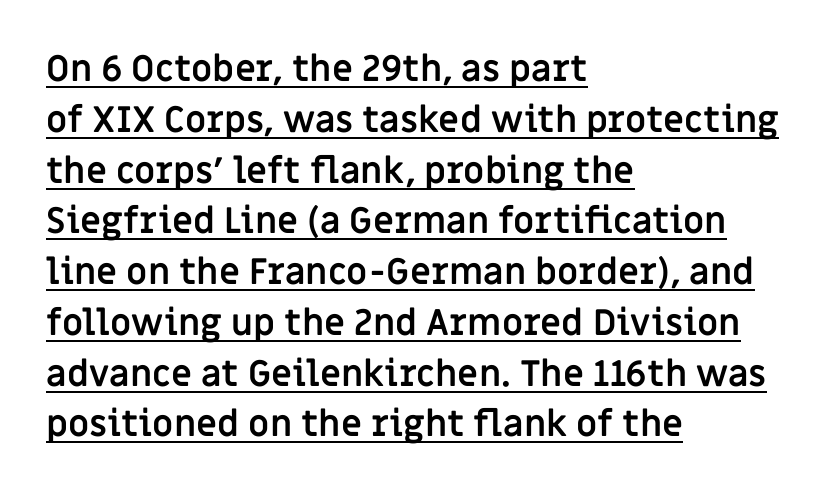
Q: Is the text bold? A: Yes.
Q: Is the text italic (slanted)? A: No, it is upright.
Q: Is the typeface a serif or a sans-serif typeface? A: Sans-serif.
Q: Is the text underlined? A: Yes.
Q: How is the paragraph aligned? A: Left-aligned.
Q: Is the spacing between letters normal or unusually wide? A: Normal.
Q: Is the spacing between lines tight, normal or loose? A: Normal.
Q: Width (condensed, normal, or wide)? A: Normal.
Q: Stroke contrast? A: Low.
Q: x-height? A: Large.
Q: Monospaced? A: No.
